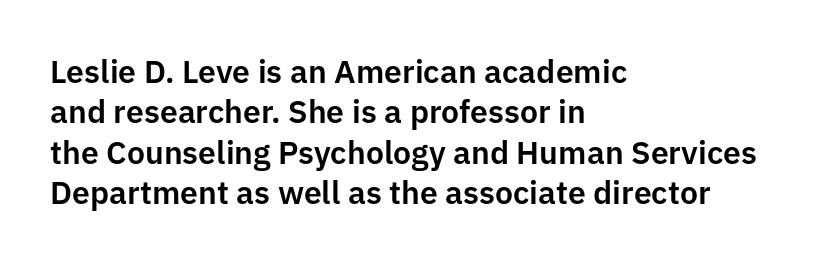
Q: Is the text italic (slanted)? A: No, it is upright.
Q: Is the typeface a serif or a sans-serif typeface? A: Sans-serif.
Q: Is the text underlined? A: No.
Q: How is the paragraph aligned? A: Left-aligned.
Q: Is the spacing between letters normal or unusually wide? A: Normal.
Q: Is the spacing between lines tight, normal or loose? A: Normal.
Q: Width (condensed, normal, or wide)? A: Normal.
Q: Stroke contrast? A: Low.
Q: x-height? A: Medium.
Q: Monospaced? A: No.
